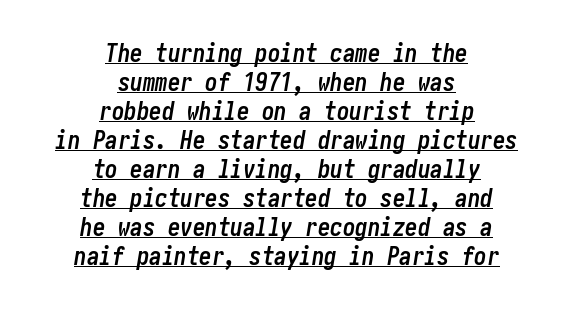
A dark, heavy texture on the line: the type is bold. Looking at the ascenders, they clearly lean. Does a line run under the words? Yes, clearly. Leftover space on each line is divided equally before and after the words.
